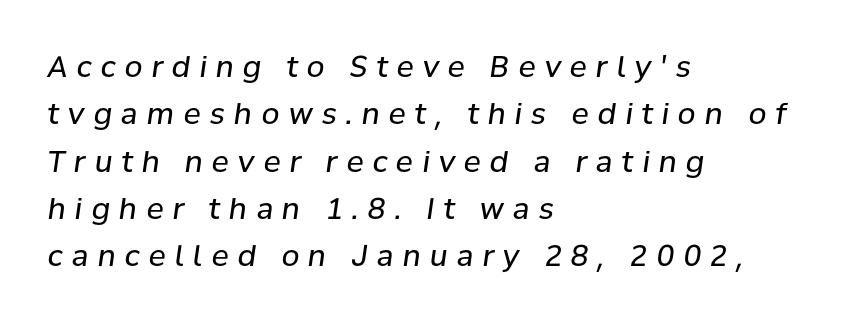
{"italic": "yes", "lean": "right", "slant_degrees": 8, "bold": "no", "weight": "regular", "width": "normal", "stroke_contrast": "low", "x_height": "medium", "monospaced": "no", "underline": "no", "align": "left", "line_spacing": "normal", "line_spacing_ratio": 1.63, "letter_spacing": "wide", "letter_spacing_em": 0.31, "glyph_px": 29}
